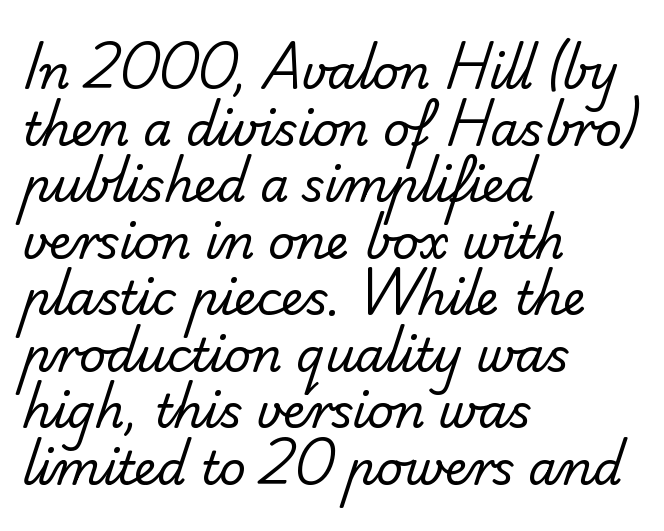
Q: Is the text bold? A: No.
Q: Is the typeface a serif or a sans-serif typeface? A: Sans-serif.
Q: Is the text underlined? A: No.
Q: How is the paragraph aligned? A: Left-aligned.
Q: Is the spacing between letters normal or unusually wide? A: Normal.
Q: Width (condensed, normal, or wide)? A: Normal.
Q: Stroke contrast? A: Low.
Q: x-height? A: Small.
Q: Monospaced? A: No.
